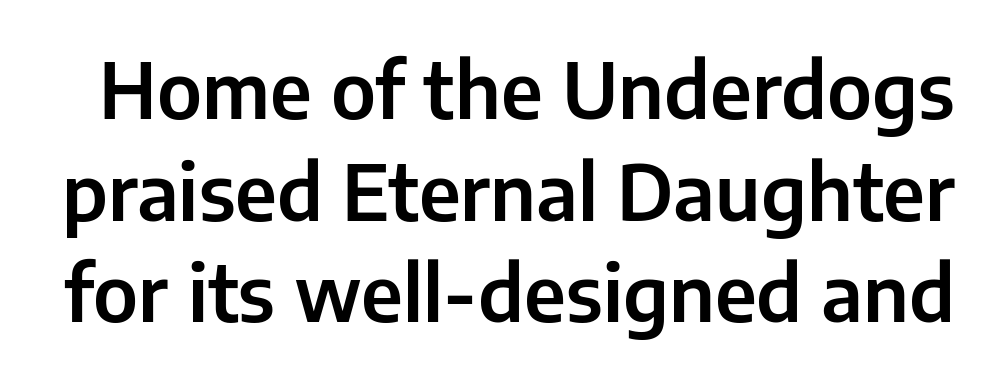
Unlike a traditional serif, this face leaves its strokes unadorned. A typesetter would mark this as roman, not italic. A normal amount of white space separates one row of letters from the next. Quick note: underline off. Each letter keeps its own natural width here, so spacing adapts to shape.
